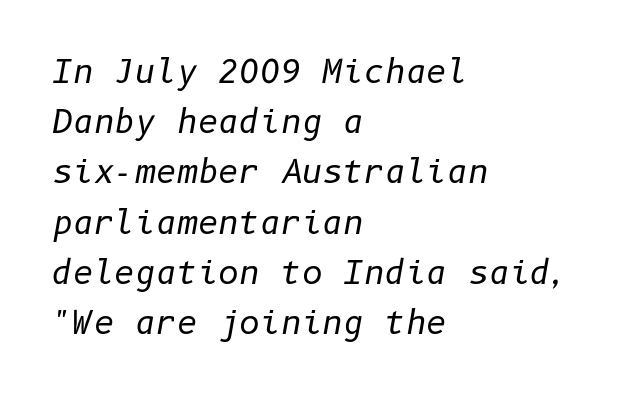
The image shows 32 px regular-weight type, italic (leaning right); set left-aligned, normal line spacing (1.57x), normal letter spacing, not underlined; low stroke contrast and a medium x-height.
